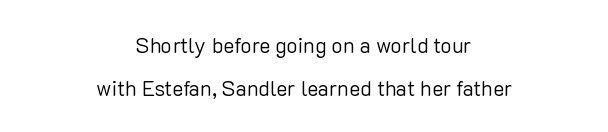
No italicization has been applied; the sample stays upright. Regarding leading, the lines here are spaced well apart. Nobody drew a line under any word here. Tracking here is standard; glyphs follow each other at the usual distance. The compositor balanced each line on the midline.
